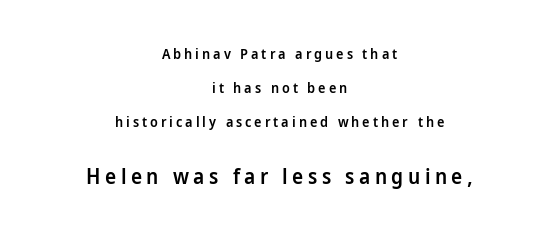
The rendering positions every line midway between the sides. Does the leading feel generous? Absolutely, it's lavish. You can tell it's not italic because the verticals are truly vertical. A semibold gives these letters moderate extra thickness, short of bold. Is the lower block the larger one? Yes — the lower block carries the bigger type. Check under the words: just untouched page.
